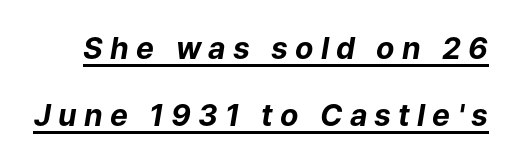
As a designer I'd log this as weight 700, bold. Underlining? Definitely there. There is plenty of visible air inserted between adjacent glyphs. This sample has the flowing, uneven cadence of proportional lettering. Summary of vertical rhythm: relaxed, with wide interline spacing. The letters are slanted; this is an italic face.
